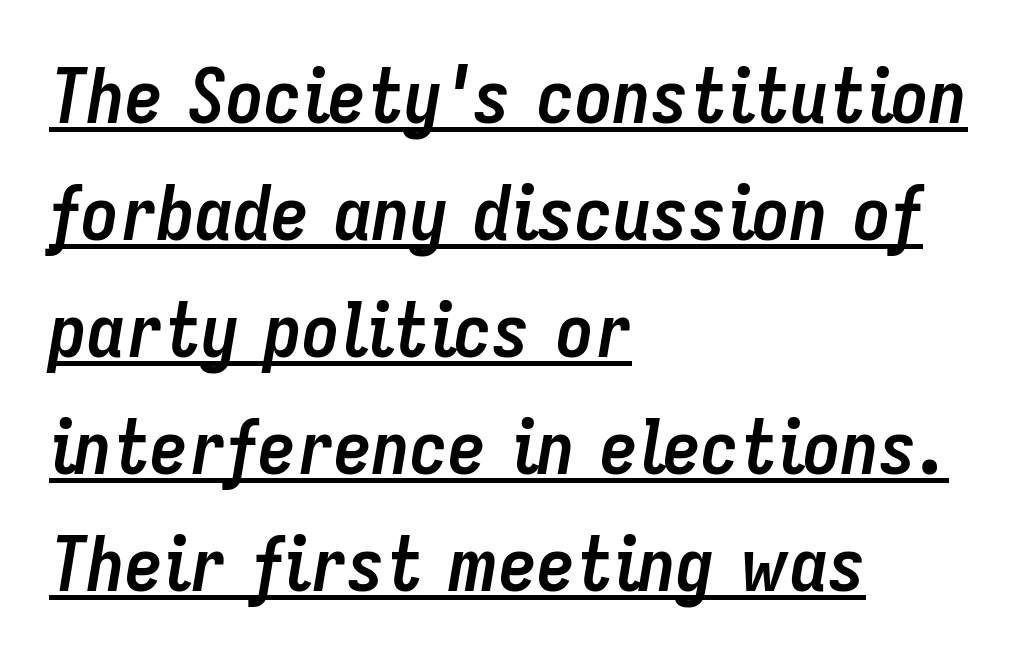
{"italic": "yes", "lean": "right", "slant_degrees": 9, "bold": "yes", "weight": "semibold", "width": "condensed", "stroke_contrast": "low", "x_height": "medium", "monospaced": "no", "underline": "yes", "align": "left", "line_spacing": "normal", "line_spacing_ratio": 1.54, "letter_spacing": "normal", "letter_spacing_em": 0.0, "glyph_px": 76}
